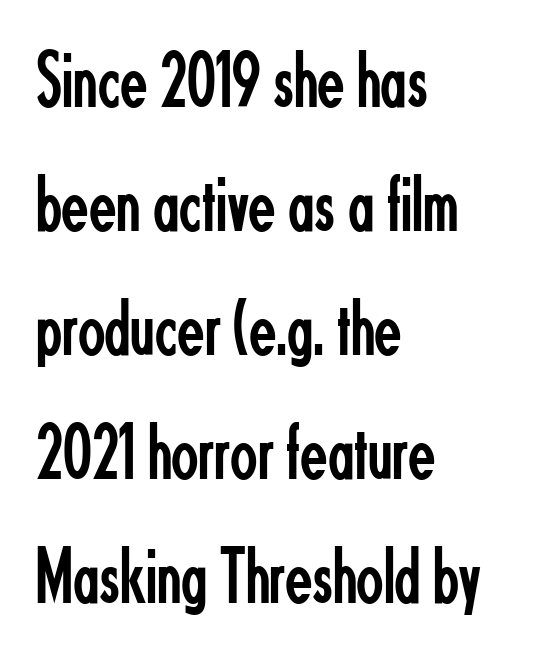
{"serif": "no", "italic": "no", "bold": "no", "weight": "regular", "width": "condensed", "stroke_contrast": "low", "x_height": "small", "monospaced": "no", "underline": "no", "align": "left", "line_spacing": "normal", "line_spacing_ratio": 1.55, "letter_spacing": "normal", "letter_spacing_em": 0.0, "glyph_px": 80}
